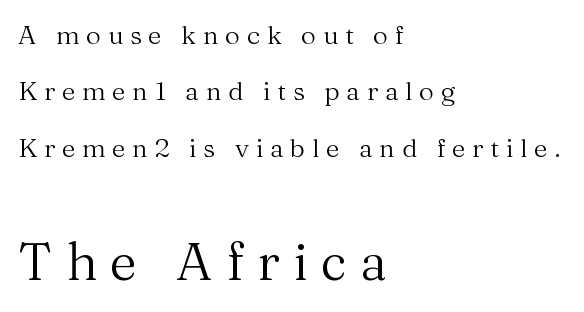
Posture: upright roman. Do the characters align in a grid? No, the font is proportional. Students, observe: this is what heavily led, spacious text looks like. Any mark beneath the type? The region is blank.
